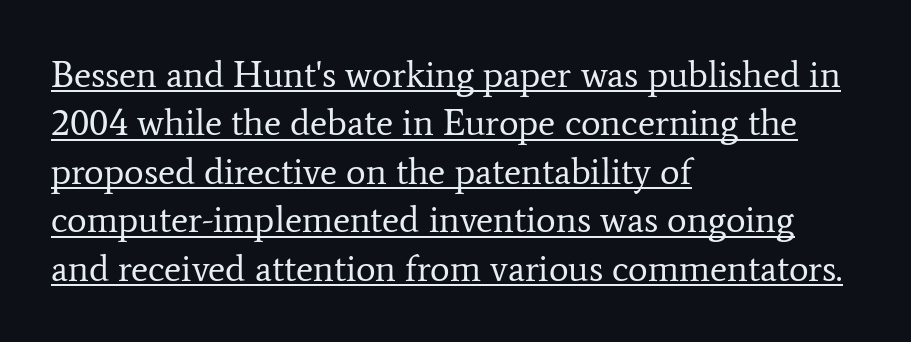
The image shows 37 px regular-weight serif type, upright; set left-aligned, normal line spacing (1.31x), normal letter spacing, underlined; low stroke contrast and a medium x-height.
